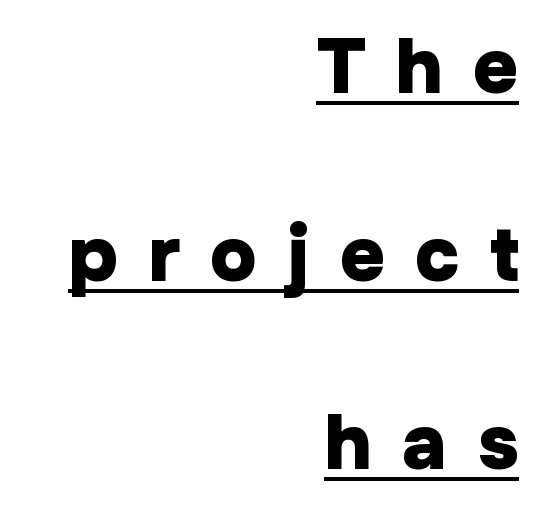
The image shows 78 px heavy sans-serif type, upright; set right-aligned, loose line spacing (2.41x), unusually wide letter spacing (+0.39 em), underlined; low stroke contrast and a medium x-height.
